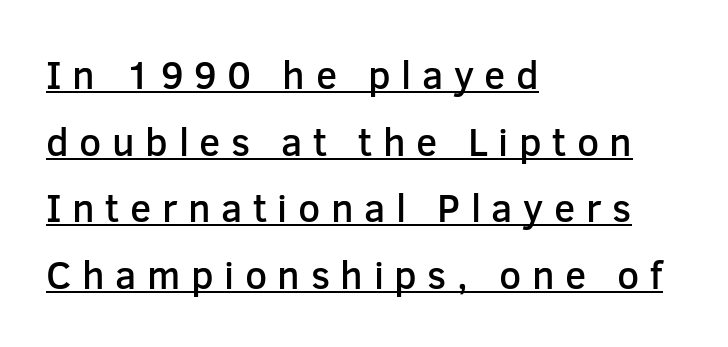
The image shows 39 px semibold sans-serif type, upright; set left-aligned, line spacing 1.71x, unusually wide letter spacing (+0.27 em), underlined; low stroke contrast and a medium x-height.
